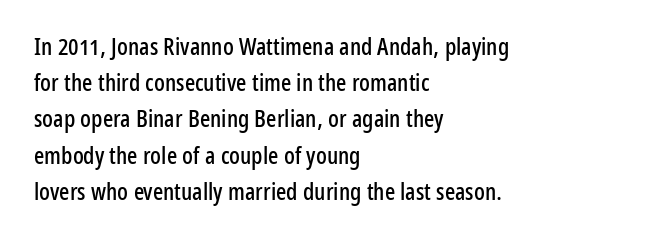
Q: Is the text italic (slanted)? A: No, it is upright.
Q: Is the text underlined? A: No.
Q: How is the paragraph aligned? A: Left-aligned.
Q: Is the spacing between letters normal or unusually wide? A: Normal.
Q: Is the spacing between lines tight, normal or loose? A: Normal.
